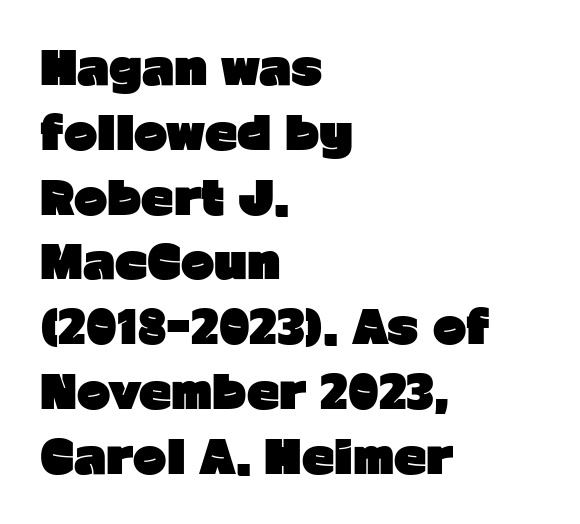
Nothing sits at the stroke ends, so this counts as sans-serif. Each letter keeps its own natural width here, so spacing adapts to shape. This is roman type, the default non-slanted kind. These lines keep a tight, regular rhythm from letter to letter. Typesetter's note: full bold, strokes at maximum text heaviness.
